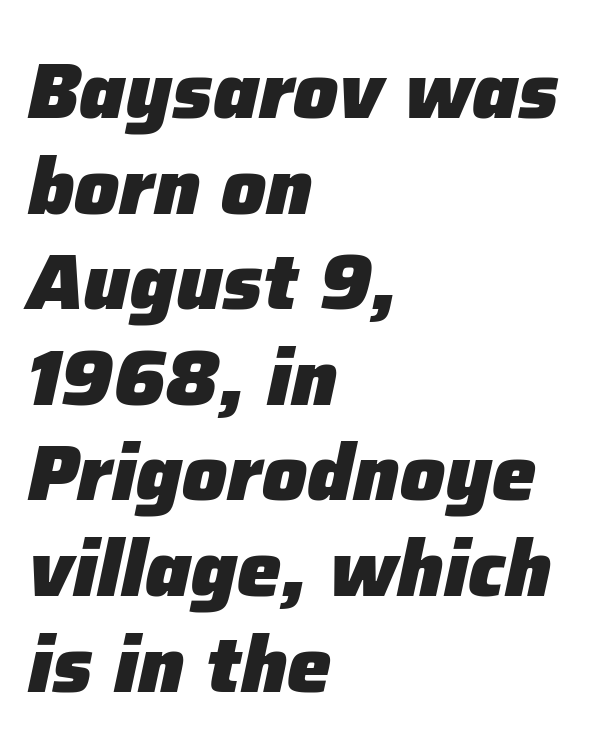
{"italic": "yes", "lean": "right", "slant_degrees": 12, "bold": "yes", "weight": "heavy", "width": "normal", "stroke_contrast": "low", "x_height": "medium", "monospaced": "no", "underline": "no", "align": "left", "line_spacing_ratio": 1.21, "letter_spacing": "normal", "letter_spacing_em": 0.0, "glyph_px": 79}
